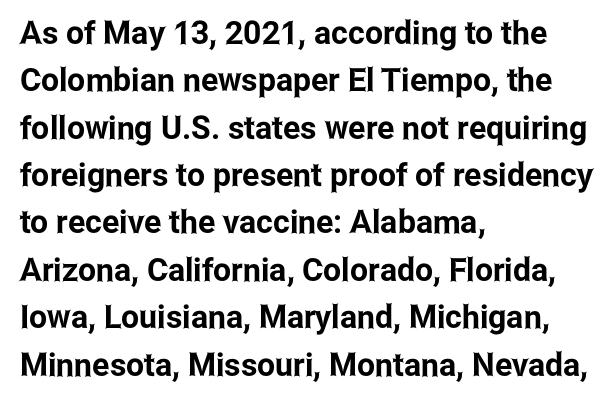
The image shows 32 px condensed sans-serif type, upright; set left-aligned, normal line spacing (1.48x), normal letter spacing, not underlined; low stroke contrast and a medium x-height.
